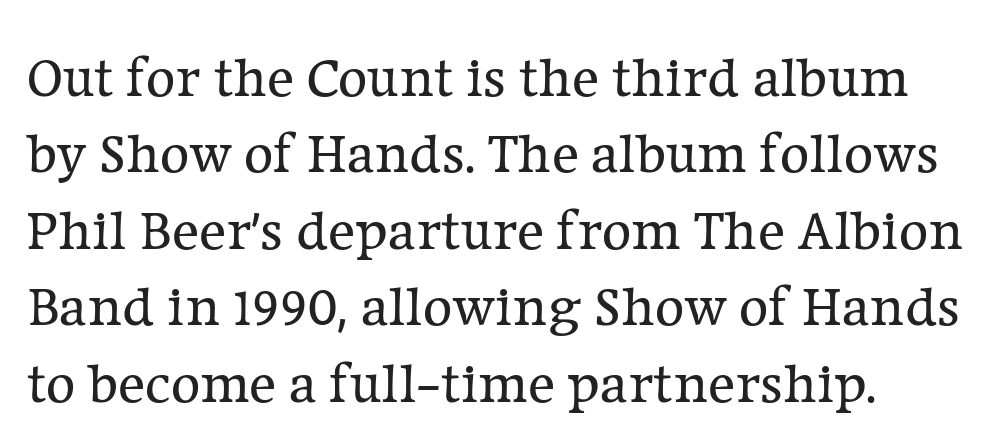
Q: Is the text bold? A: No.
Q: Is the text italic (slanted)? A: No, it is upright.
Q: Is the typeface a serif or a sans-serif typeface? A: Serif.
Q: Is the text underlined? A: No.
Q: Is the spacing between letters normal or unusually wide? A: Normal.
Q: Is the spacing between lines tight, normal or loose? A: Normal.
Q: Width (condensed, normal, or wide)? A: Normal.
Q: Stroke contrast? A: Low.
Q: x-height? A: Medium.
Q: Monospaced? A: No.
